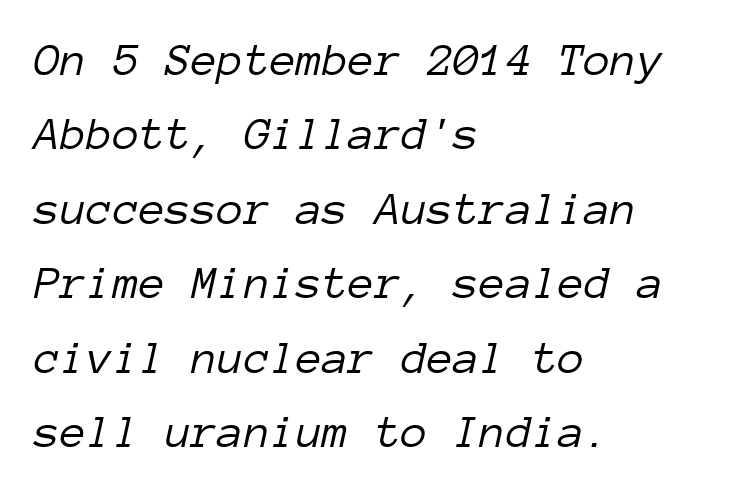
The image shows 48 px light type, italic (leaning right), monospaced; set left-aligned, normal line spacing (1.55x), normal letter spacing, not underlined; low stroke contrast and a medium x-height.
